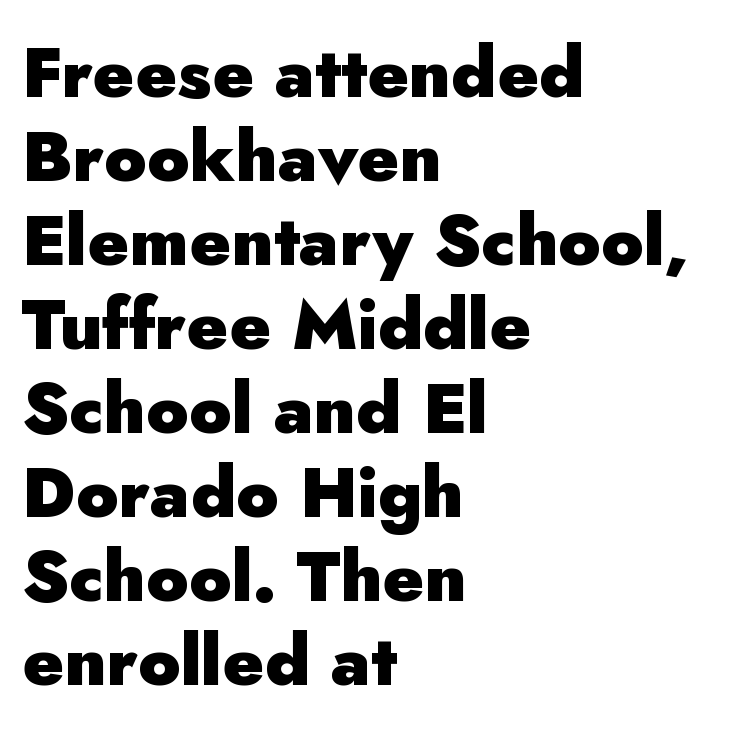
{"serif": "no", "italic": "no", "bold": "yes", "weight": "heavy", "width": "normal", "stroke_contrast": "low", "x_height": "small", "monospaced": "no", "underline": "no", "align": "left", "line_spacing_ratio": 1.2, "letter_spacing": "normal", "letter_spacing_em": 0.0, "glyph_px": 70}
